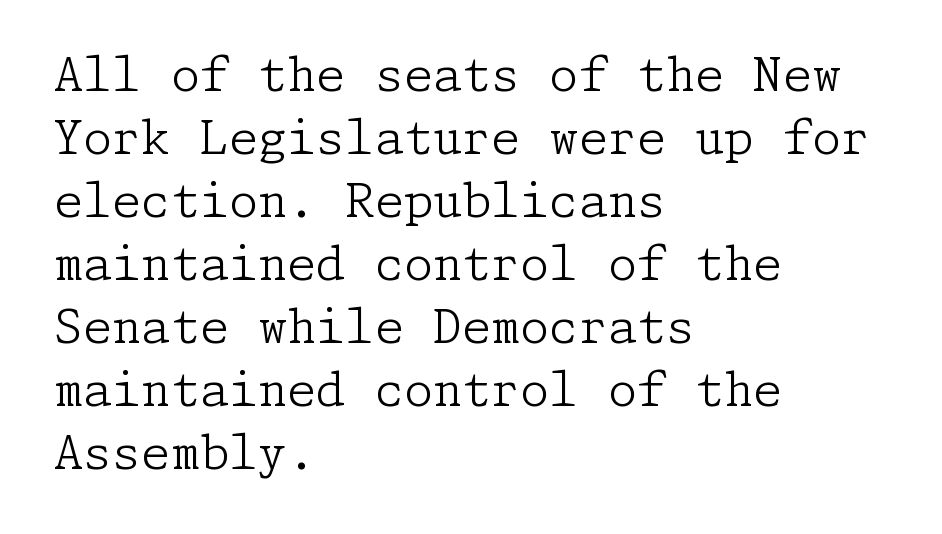
The image shows 47 px light serif type, upright; set left-aligned, normal line spacing (1.34x), normal letter spacing, not underlined; low stroke contrast and a medium x-height.
